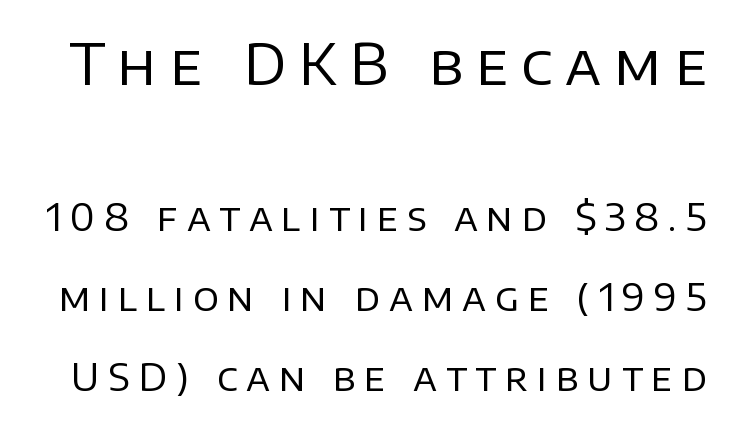
{"serif": "no", "italic": "no", "bold": "no", "weight": "regular", "width": "normal", "stroke_contrast": "low", "x_height": "large", "monospaced": "no", "underline": "no", "line_spacing": "loose", "line_spacing_ratio": 2.1, "letter_spacing": "wide", "letter_spacing_em": 0.23, "larger_block": "first", "size_ratio": 1.5, "glyph_px": 57}
